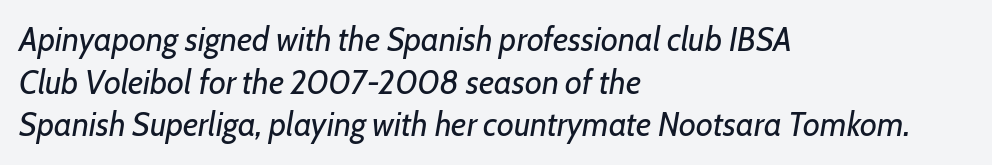
The image shows 33 px regular-weight type, italic (leaning right); set left-aligned, normal line spacing (1.29x), normal letter spacing, not underlined; low stroke contrast and a medium x-height.
